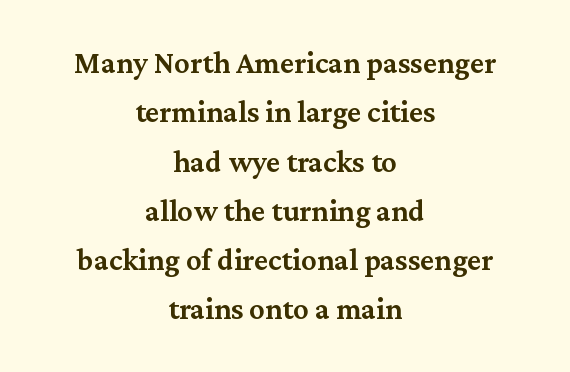
Leading: standard. When letters stand straight like this, we call the style roman or upright. In terms of letterform style, serifs are clearly present. Weight check: semibold — heavier than regular, not quite bold. The letters sit at their default tracking, neither squeezed nor spread.
